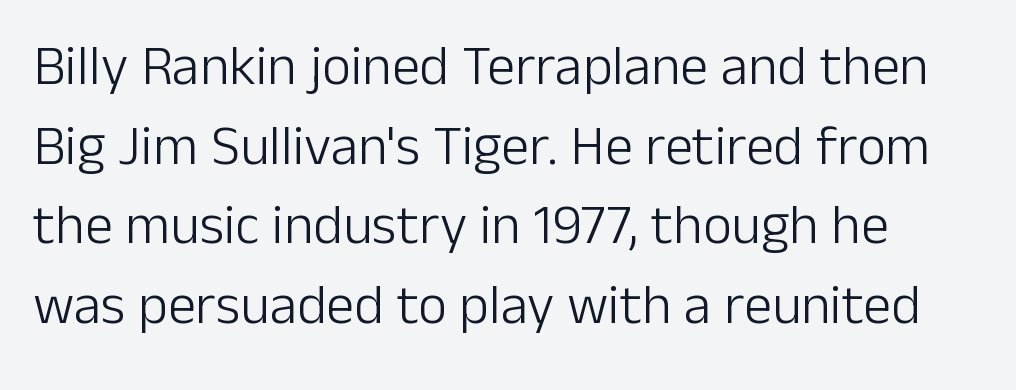
The image shows 56 px light sans-serif type, upright; set normal line spacing (1.42x), normal letter spacing, not underlined; low stroke contrast and a medium x-height.
